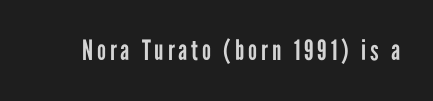
Q: Is the text bold? A: No.
Q: Is the text italic (slanted)? A: No, it is upright.
Q: Is the typeface a serif or a sans-serif typeface? A: Sans-serif.
Q: Is the text underlined? A: No.
Q: Width (condensed, normal, or wide)? A: Condensed.
Q: Stroke contrast? A: Low.
Q: x-height? A: Medium.
Q: Monospaced? A: No.
